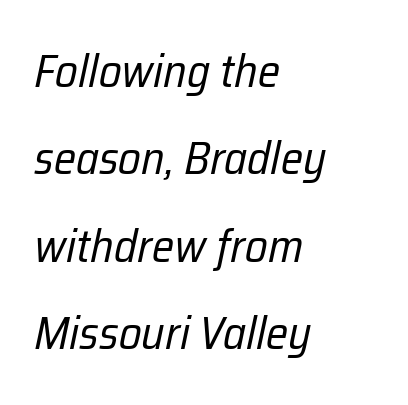
Q: Is the text bold? A: No.
Q: Is the text italic (slanted)? A: Yes, it leans right by about 12 degrees.
Q: Is the text underlined? A: No.
Q: How is the paragraph aligned? A: Left-aligned.
Q: Is the spacing between letters normal or unusually wide? A: Normal.
Q: Is the spacing between lines tight, normal or loose? A: Loose.
Q: Width (condensed, normal, or wide)? A: Condensed.
Q: Stroke contrast? A: Low.
Q: x-height? A: Medium.
Q: Monospaced? A: No.
